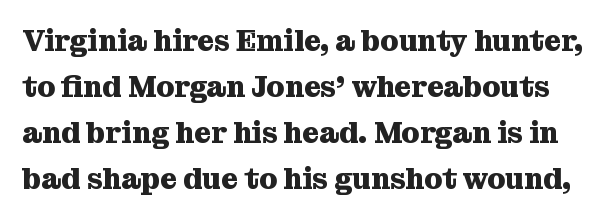
Q: Is the text bold? A: Yes.
Q: Is the text italic (slanted)? A: No, it is upright.
Q: Is the typeface a serif or a sans-serif typeface? A: Serif.
Q: Is the text underlined? A: No.
Q: Is the spacing between letters normal or unusually wide? A: Normal.
Q: Is the spacing between lines tight, normal or loose? A: Normal.
Q: Width (condensed, normal, or wide)? A: Normal.
Q: Stroke contrast? A: Medium.
Q: x-height? A: Medium.
Q: Monospaced? A: No.
